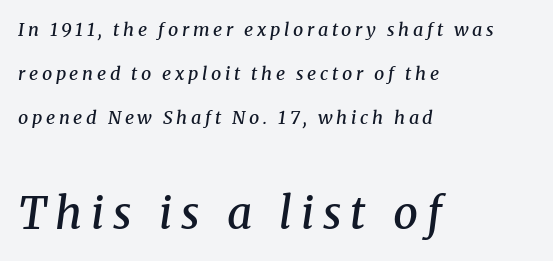
The image shows 44 px semibold serif type, italic (leaning right); set left-aligned, loose line spacing (2.45x), unusually wide letter spacing (+0.2 em), not underlined; the second (bottom) block is 2.44x larger; medium stroke contrast and a medium x-height.
